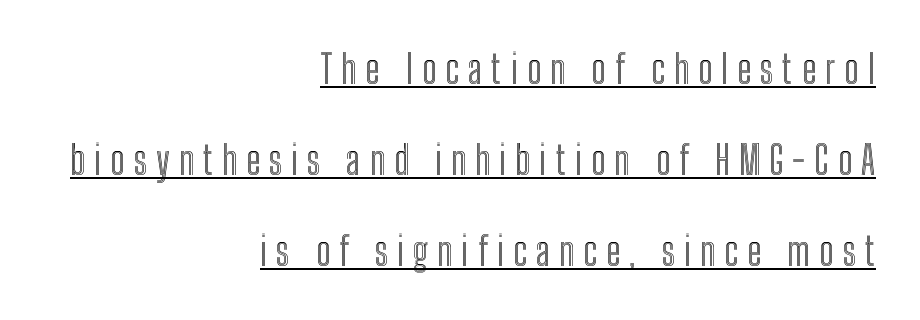
The image shows 39 px condensed type, upright; set right-aligned, loose line spacing (2.33x), unusually wide letter spacing (+0.23 em), underlined; a medium x-height.
